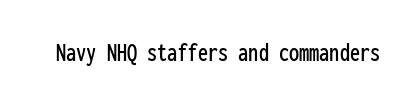
This rendering leaves character spacing at its baseline value. Has an underline been added? It has not. No italicization has been applied; the sample stays upright.
